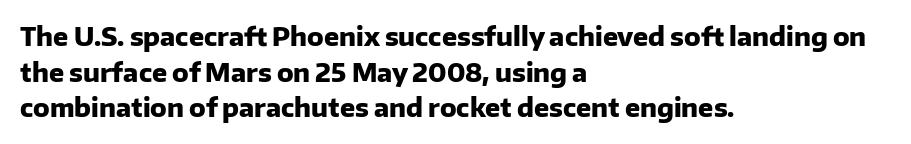
Q: Is the text bold? A: Yes.
Q: Is the text italic (slanted)? A: No, it is upright.
Q: Is the text underlined? A: No.
Q: How is the paragraph aligned? A: Left-aligned.
Q: Is the spacing between letters normal or unusually wide? A: Normal.
Q: Is the spacing between lines tight, normal or loose? A: Normal.
